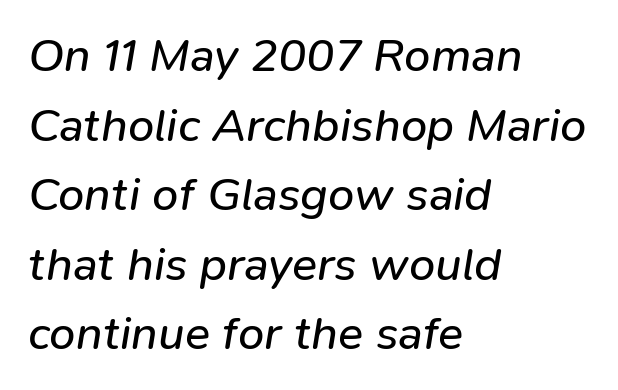
{"italic": "yes", "lean": "right", "slant_degrees": 9, "bold": "no", "weight": "regular", "width": "normal", "stroke_contrast": "low", "x_height": "medium", "monospaced": "no", "underline": "no", "align": "left", "line_spacing": "normal", "line_spacing_ratio": 1.48, "letter_spacing": "normal", "letter_spacing_em": 0.0, "glyph_px": 47}
